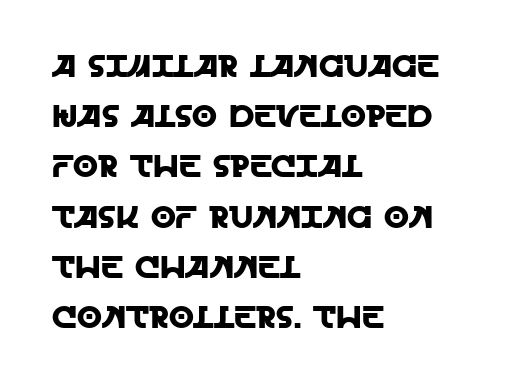
Looks like regular typesetting: each glyph gets only the width it needs. The setting favours the left margin, as ordinary paragraphs usually do. Honestly, the letter spacing is just normal — you wouldn't notice it. Check the space under the baseline: it is left empty.
